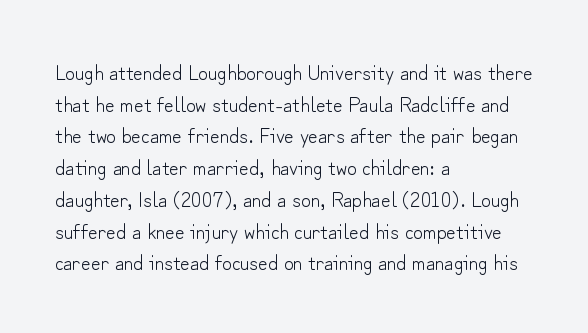
Style check: upright. Leftover space on each line is placed entirely after the last word. The rows are spaced the way most documents space them. The font is comparable to plain body text, perhaps lighter. Honestly, there is no underline to notice here at all. Nobody touched the tracking dial on this one.
